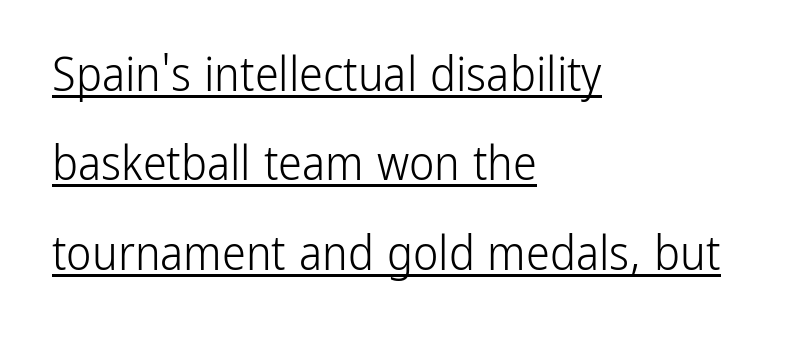
{"serif": "no", "italic": "no", "bold": "no", "weight": "light", "width": "condensed", "stroke_contrast": "low", "x_height": "medium", "monospaced": "no", "underline": "yes", "align": "left", "line_spacing_ratio": 1.86, "letter_spacing": "normal", "letter_spacing_em": 0.0, "glyph_px": 48}
